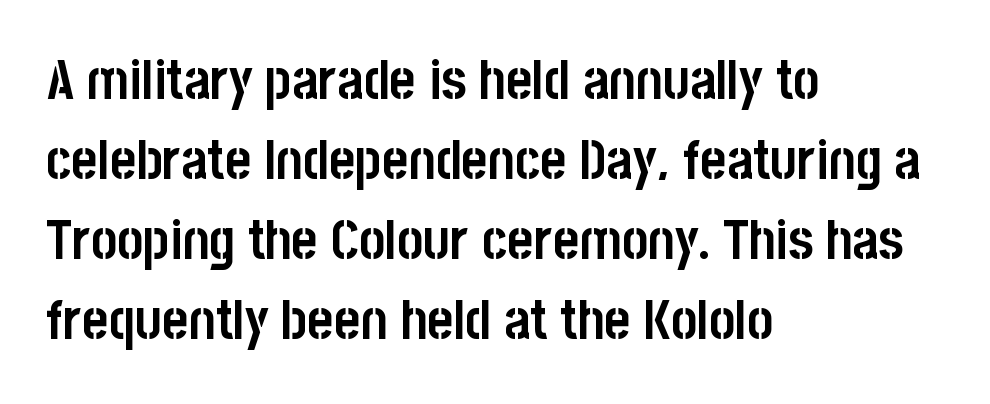
Q: Is the text bold? A: Yes.
Q: Is the text italic (slanted)? A: No, it is upright.
Q: Is the typeface a serif or a sans-serif typeface? A: Sans-serif.
Q: Is the text underlined? A: No.
Q: How is the paragraph aligned? A: Left-aligned.
Q: Is the spacing between letters normal or unusually wide? A: Normal.
Q: Is the spacing between lines tight, normal or loose? A: Normal.
Q: Width (condensed, normal, or wide)? A: Condensed.
Q: Stroke contrast? A: Low.
Q: x-height? A: Large.
Q: Monospaced? A: No.
